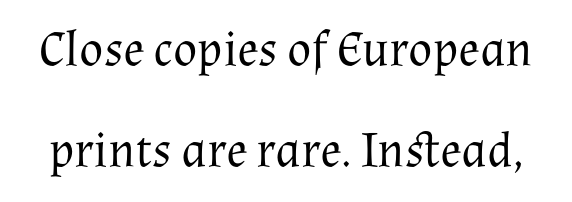
{"serif": "yes", "italic": "no", "bold": "no", "weight": "regular", "width": "normal", "stroke_contrast": "medium", "x_height": "medium", "monospaced": "no", "underline": "no", "line_spacing": "loose", "line_spacing_ratio": 2.03, "letter_spacing": "normal", "letter_spacing_em": 0.0, "glyph_px": 50}
